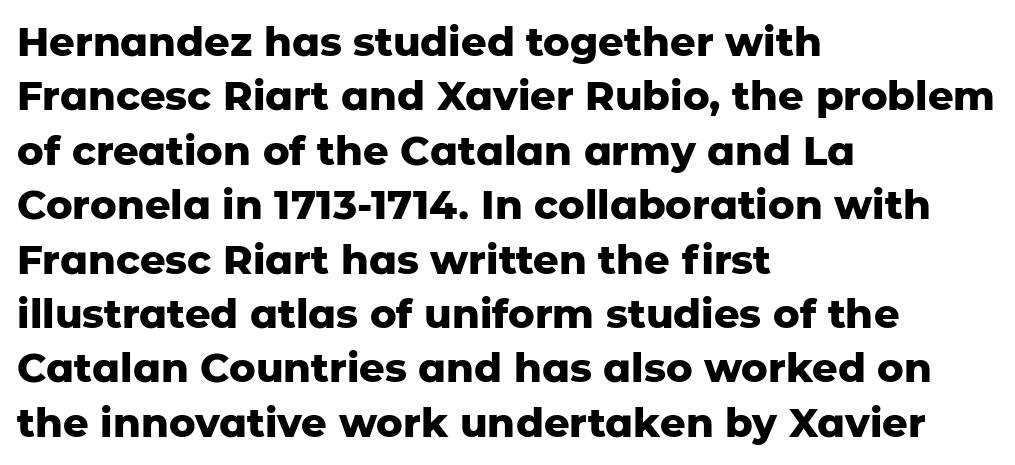
{"serif": "no", "italic": "no", "bold": "yes", "weight": "heavy", "width": "normal", "stroke_contrast": "low", "x_height": "medium", "monospaced": "no", "underline": "no", "align": "left", "line_spacing": "normal", "line_spacing_ratio": 1.36, "letter_spacing": "normal", "letter_spacing_em": 0.0, "glyph_px": 40}
